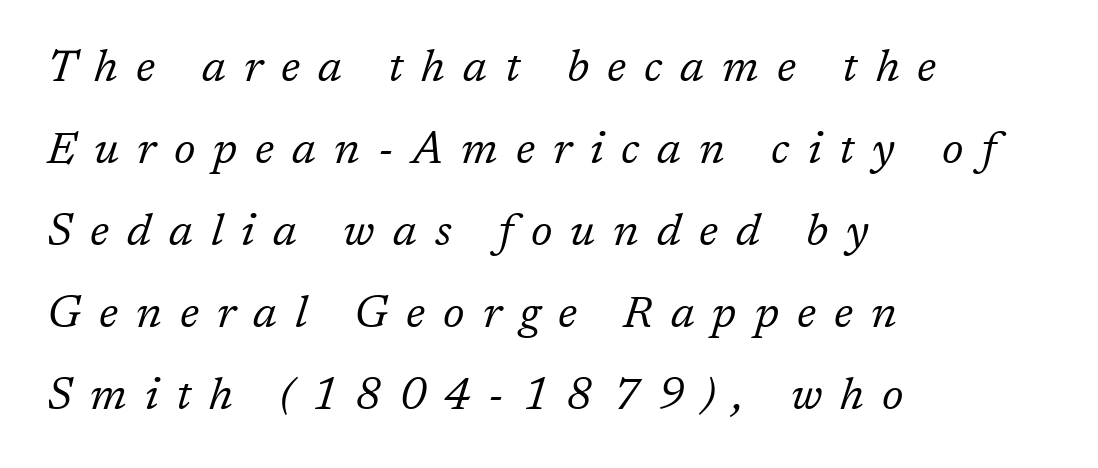
Q: Is the text bold? A: No.
Q: Is the text italic (slanted)? A: Yes, it leans right by about 17 degrees.
Q: Is the typeface a serif or a sans-serif typeface? A: Serif.
Q: Is the text underlined? A: No.
Q: How is the paragraph aligned? A: Left-aligned.
Q: Is the spacing between letters normal or unusually wide? A: Unusually wide.
Q: Width (condensed, normal, or wide)? A: Normal.
Q: Stroke contrast? A: Low.
Q: x-height? A: Medium.
Q: Monospaced? A: No.
